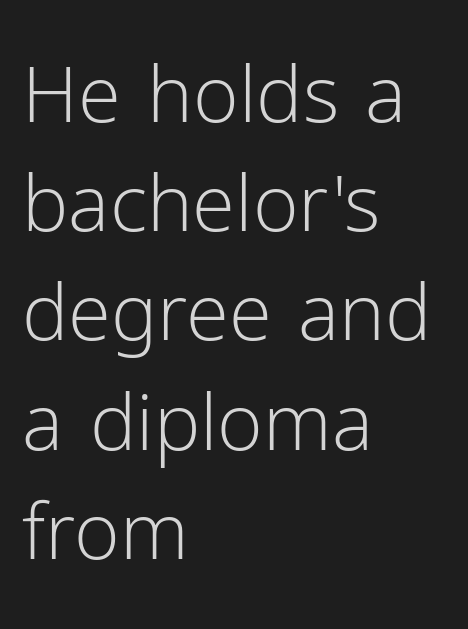
{"serif": "no", "italic": "no", "bold": "no", "weight": "light", "width": "normal", "stroke_contrast": "low", "x_height": "medium", "monospaced": "no", "underline": "no", "align": "left", "line_spacing": "normal", "line_spacing_ratio": 1.4, "letter_spacing": "normal", "letter_spacing_em": 0.0, "glyph_px": 78}
